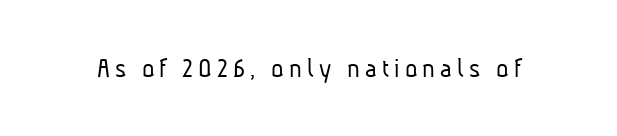
The image shows 29 px light, condensed sans-serif type; set not underlined; low stroke contrast and a medium x-height.
